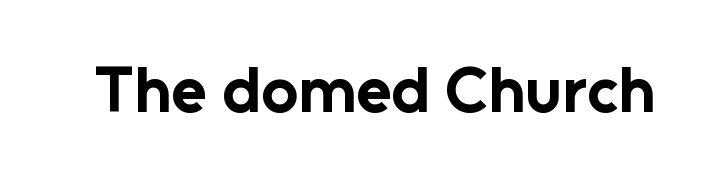
Q: Is the text bold? A: Yes.
Q: Is the text italic (slanted)? A: No, it is upright.
Q: Is the typeface a serif or a sans-serif typeface? A: Sans-serif.
Q: Is the text underlined? A: No.
Q: Is the spacing between letters normal or unusually wide? A: Normal.
Q: Width (condensed, normal, or wide)? A: Normal.
Q: Stroke contrast? A: Low.
Q: x-height? A: Medium.
Q: Monospaced? A: No.
